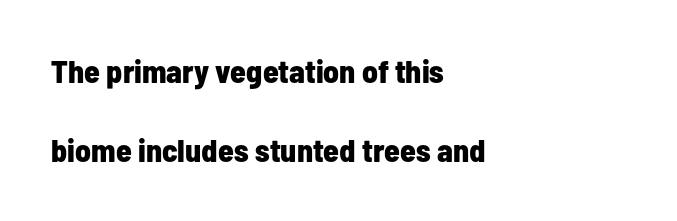
The letters stand straight up with perfectly vertical stems. What kind of face is this? One without serifs — a sans. Widely set lines give the paragraph a tall, airy silhouette. A dark, heavy texture on the line: the type is bold. Glance below the letters and you will spot only blank space. Teacher's note: observe the even left margin — that is flush-left alignment.
